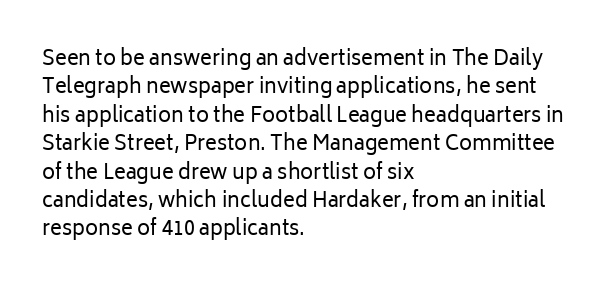
{"italic": "no", "bold": "no", "underline": "no", "align": "left", "line_spacing": "normal", "line_spacing_ratio": 1.42, "letter_spacing": "normal", "letter_spacing_em": 0.0, "glyph_px": 20}
